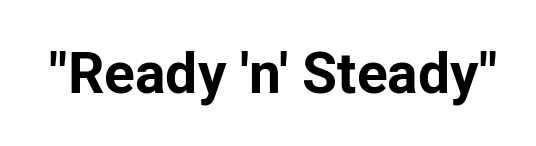
Do the letters lean? They stand straight. Heft: maximum for text — a bold. What stands out about the letter spacing? Nothing — it is the standard amount. Stroke terminals: plain, sans-serif. Descenders are the only things crossing below the line.
